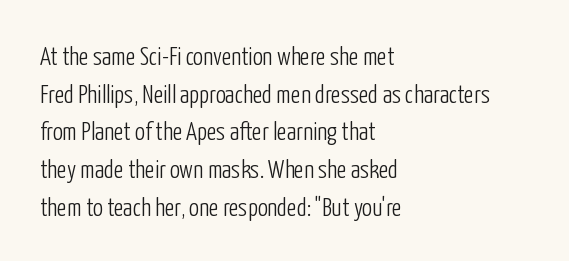
{"italic": "no", "bold": "no", "underline": "no", "align": "left", "line_spacing": "normal", "line_spacing_ratio": 1.51, "letter_spacing": "normal", "letter_spacing_em": 0.0, "glyph_px": 25}
